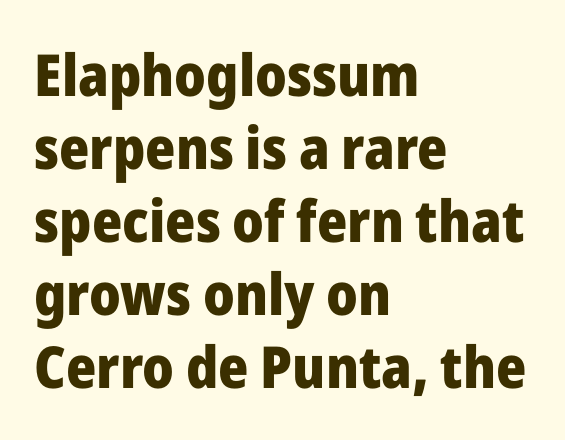
Q: Is the text bold? A: Yes.
Q: Is the text italic (slanted)? A: No, it is upright.
Q: Is the typeface a serif or a sans-serif typeface? A: Sans-serif.
Q: Is the text underlined? A: No.
Q: How is the paragraph aligned? A: Left-aligned.
Q: Is the spacing between letters normal or unusually wide? A: Normal.
Q: Is the spacing between lines tight, normal or loose? A: Normal.
Q: Width (condensed, normal, or wide)? A: Normal.
Q: Stroke contrast? A: Low.
Q: x-height? A: Medium.
Q: Monospaced? A: No.
